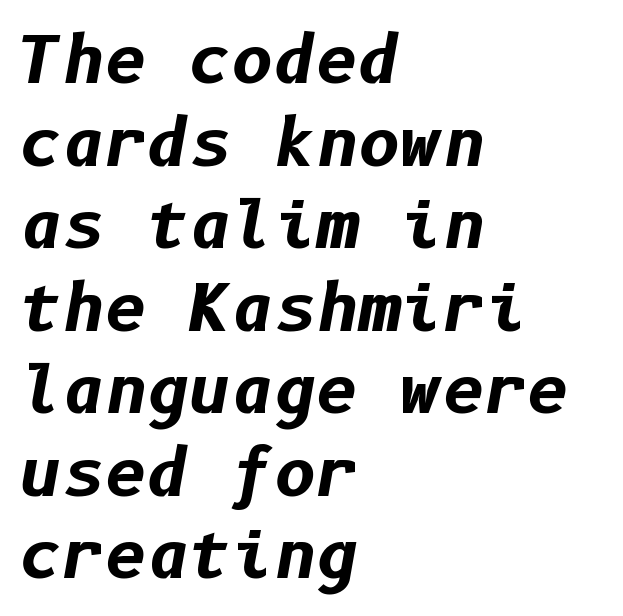
{"italic": "yes", "lean": "right", "slant_degrees": 10, "bold": "yes", "weight": "bold", "width": "normal", "stroke_contrast": "low", "x_height": "medium", "underline": "no", "align": "left", "line_spacing": "normal", "line_spacing_ratio": 1.27, "letter_spacing": "normal", "letter_spacing_em": 0.0, "glyph_px": 65}
